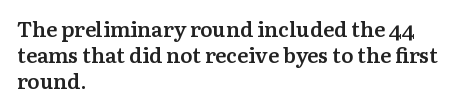
The image shows 21 px text type, upright; set left-aligned, line spacing 1.23x, normal letter spacing, not underlined.
